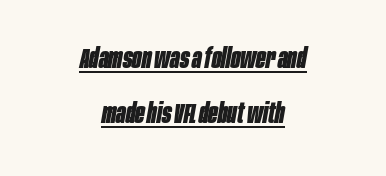
Q: Is the text bold? A: Yes.
Q: Is the text italic (slanted)? A: Yes, it leans right by about 10 degrees.
Q: Is the text underlined? A: Yes.
Q: How is the paragraph aligned? A: Centered.
Q: Is the spacing between letters normal or unusually wide? A: Normal.
Q: Is the spacing between lines tight, normal or loose? A: Loose.
Q: Width (condensed, normal, or wide)? A: Condensed.
Q: Stroke contrast? A: Low.
Q: x-height? A: Large.
Q: Monospaced? A: No.
